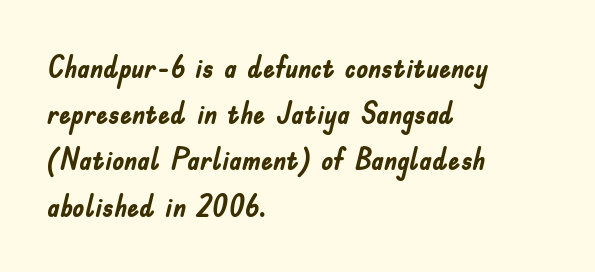
The lines in this sample share a left origin and differ only in where they stop. Observe the absence of serifs on each vertical stroke in this sample. This sample has the flowing, uneven cadence of proportional lettering. Standard letterfit; no display-style spreading of the glyphs. Letters rest on an invisible, unmarked baseline. This is heavy type, rendered in bold.
